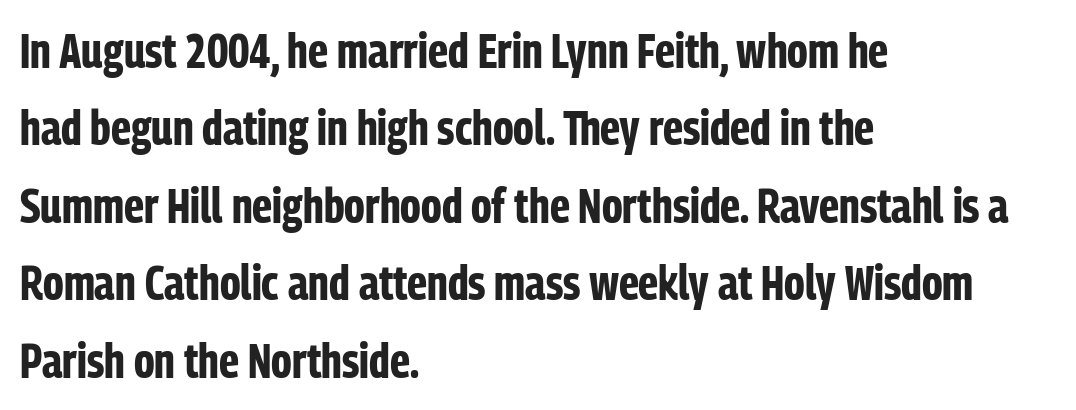
{"serif": "no", "italic": "no", "bold": "yes", "weight": "bold", "width": "condensed", "stroke_contrast": "low", "x_height": "medium", "monospaced": "no", "underline": "no", "align": "left", "line_spacing": "normal", "line_spacing_ratio": 1.58, "letter_spacing": "normal", "letter_spacing_em": 0.0, "glyph_px": 49}
